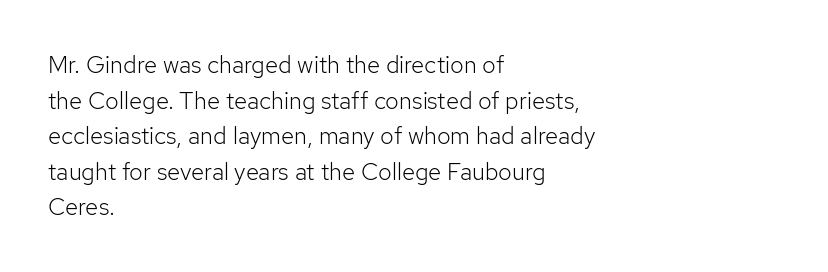
{"italic": "no", "bold": "no", "underline": "no", "align": "left", "line_spacing": "normal", "line_spacing_ratio": 1.48, "letter_spacing": "normal", "letter_spacing_em": 0.0, "glyph_px": 24}
